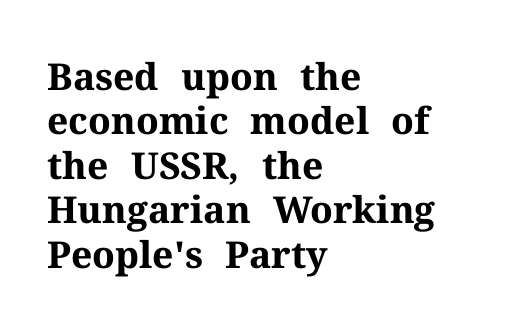
The image shows 37 px bold serif type, upright; set left-aligned, line spacing 1.2x, normal letter spacing, not underlined; medium stroke contrast and a medium x-height.
